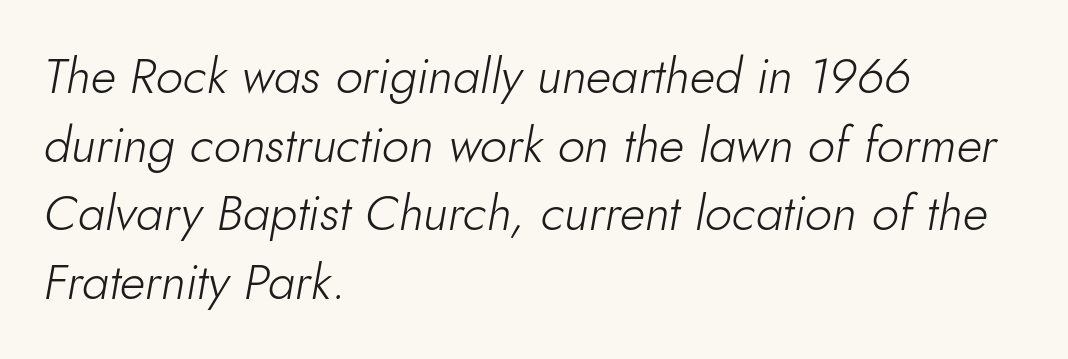
Underlining? Definitely not there. The tracking reads as untouched default to a designer's eye. No extra ink here — the face is not bold. Left-aligned paragraph, ragged on the right. Looking at the ascenders, they clearly lean. You could not count columns in this text — the font is proportionally spaced.
